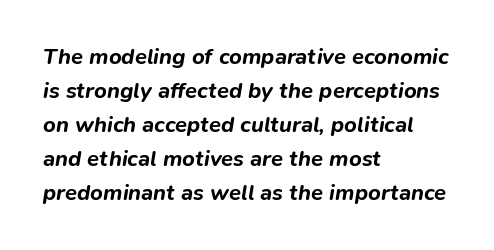
This sample uses plain, unmodified letter spacing. The font's italic variant was chosen for this text. The passage is arranged the way most books set body copy — flush left. Plenty of ink on the page — the face is bold. Plain, unruled lines of type.
